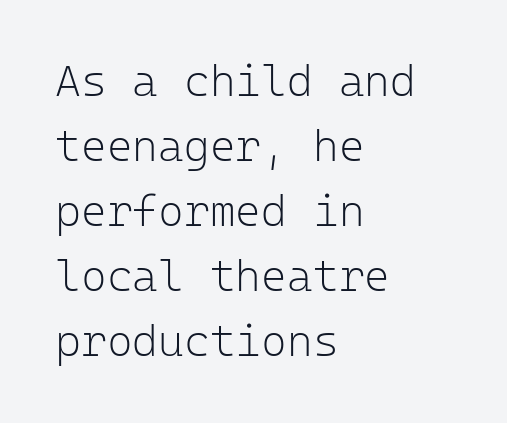
Q: Is the text bold? A: No.
Q: Is the text italic (slanted)? A: No, it is upright.
Q: Is the typeface a serif or a sans-serif typeface? A: Sans-serif.
Q: Is the text underlined? A: No.
Q: How is the paragraph aligned? A: Left-aligned.
Q: Is the spacing between letters normal or unusually wide? A: Normal.
Q: Is the spacing between lines tight, normal or loose? A: Normal.
Q: Width (condensed, normal, or wide)? A: Normal.
Q: Stroke contrast? A: Low.
Q: x-height? A: Medium.
Q: Monospaced? A: Yes.
